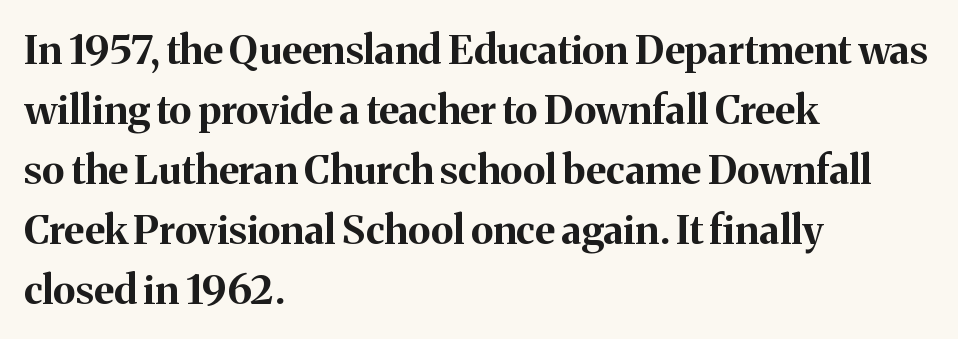
In CSS terms this would be text-align: left. The typesetting leans heavy: a genuine bold. These lines are composed in type with serifs. Honestly, there is no underline to notice here at all. The rendering uses natural spacing where letterforms have individual widths. Reading down the column, the eye jumps a familiar distance to each next line.
